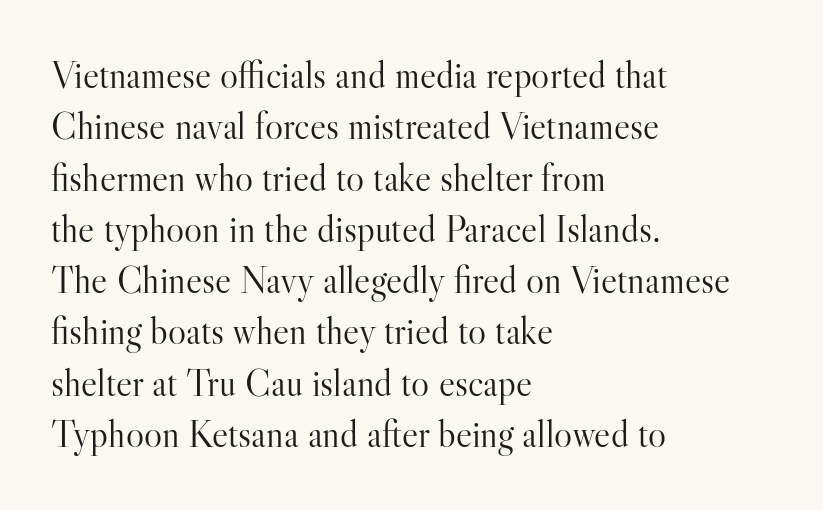
The image shows 38 px light serif type, upright; set left-aligned, normal line spacing (1.35x), normal letter spacing, not underlined; high stroke contrast and a small x-height.
